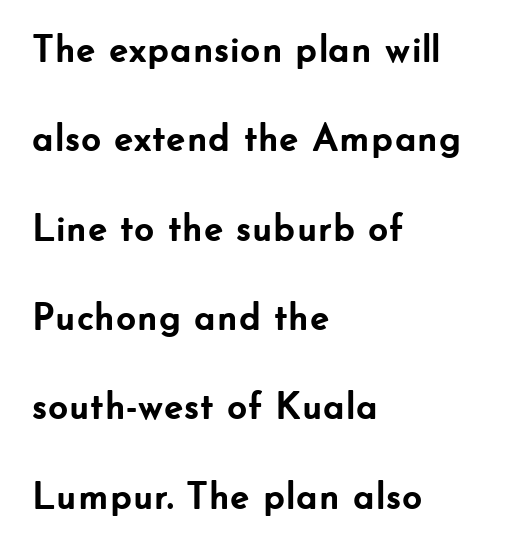
Q: Is the text bold? A: Yes.
Q: Is the text italic (slanted)? A: No, it is upright.
Q: Is the typeface a serif or a sans-serif typeface? A: Sans-serif.
Q: Is the text underlined? A: No.
Q: How is the paragraph aligned? A: Left-aligned.
Q: Is the spacing between letters normal or unusually wide? A: Normal.
Q: Is the spacing between lines tight, normal or loose? A: Loose.
Q: Width (condensed, normal, or wide)? A: Normal.
Q: Stroke contrast? A: Low.
Q: x-height? A: Small.
Q: Monospaced? A: No.
